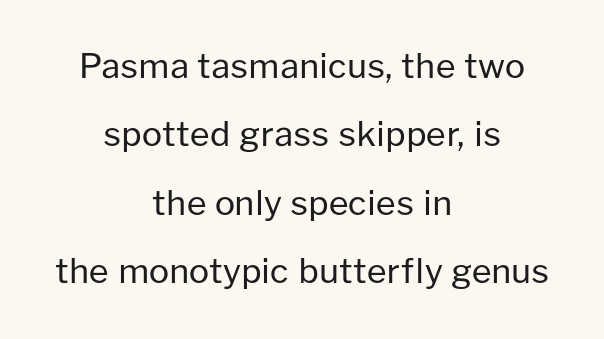
The lines in this sample share a center point and differ in where they start and stop. Stem width sits at or under what a default text font uses. Vertical strokes here are truly vertical. The designer dialed line spacing up above the default. Note the varied advance widths — an 'i' is clearly narrower than an 'm'.
